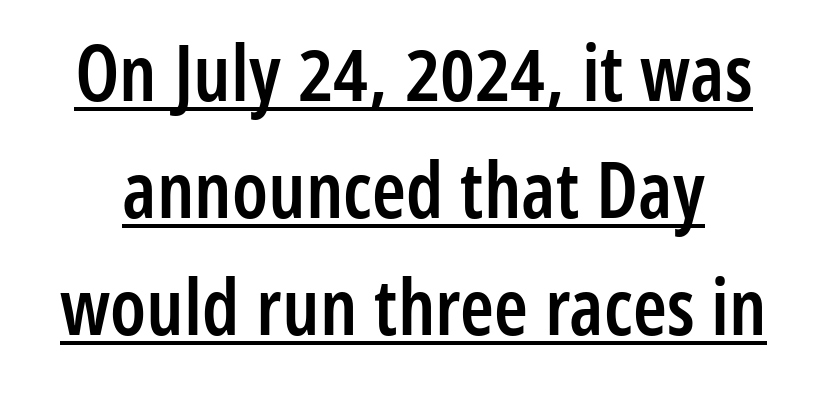
The image shows 77 px semibold, condensed sans-serif type, upright; set normal line spacing (1.52x), normal letter spacing, underlined; low stroke contrast and a medium x-height.
